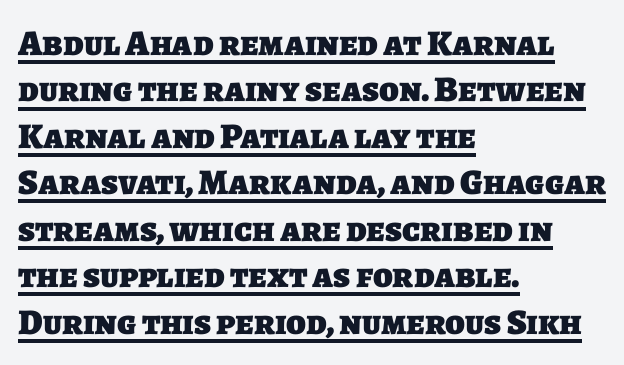
Q: Is the text bold? A: Yes.
Q: Is the typeface a serif or a sans-serif typeface? A: Sans-serif.
Q: Is the text underlined? A: Yes.
Q: How is the paragraph aligned? A: Left-aligned.
Q: Is the spacing between letters normal or unusually wide? A: Normal.
Q: Is the spacing between lines tight, normal or loose? A: Normal.
Q: Width (condensed, normal, or wide)? A: Normal.
Q: Stroke contrast? A: Low.
Q: x-height? A: Large.
Q: Monospaced? A: No.
